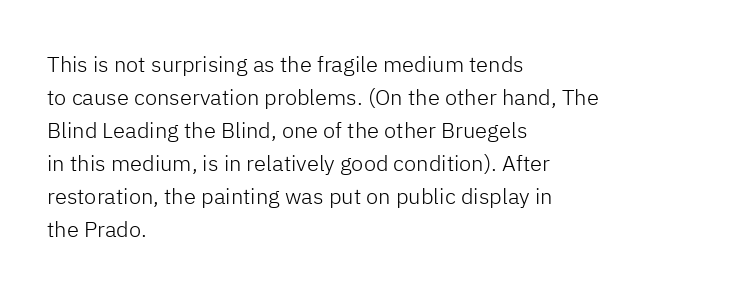
{"italic": "no", "bold": "no", "underline": "no", "align": "left", "line_spacing": "normal", "line_spacing_ratio": 1.5, "letter_spacing": "normal", "letter_spacing_em": 0.0, "glyph_px": 22}
